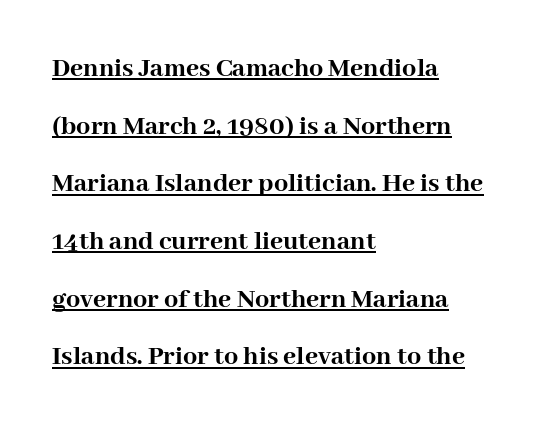
Q: Is the text bold? A: Yes.
Q: Is the text italic (slanted)? A: No, it is upright.
Q: Is the typeface a serif or a sans-serif typeface? A: Serif.
Q: Is the text underlined? A: Yes.
Q: How is the paragraph aligned? A: Left-aligned.
Q: Is the spacing between letters normal or unusually wide? A: Normal.
Q: Is the spacing between lines tight, normal or loose? A: Loose.
Q: Width (condensed, normal, or wide)? A: Normal.
Q: Stroke contrast? A: High.
Q: x-height? A: Medium.
Q: Monospaced? A: No.
